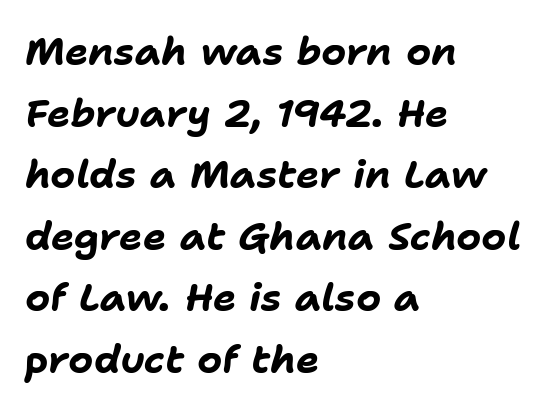
The image shows 39 px bold type, italic (leaning right); set left-aligned, normal line spacing (1.58x), normal letter spacing, not underlined; low stroke contrast and a medium x-height.
